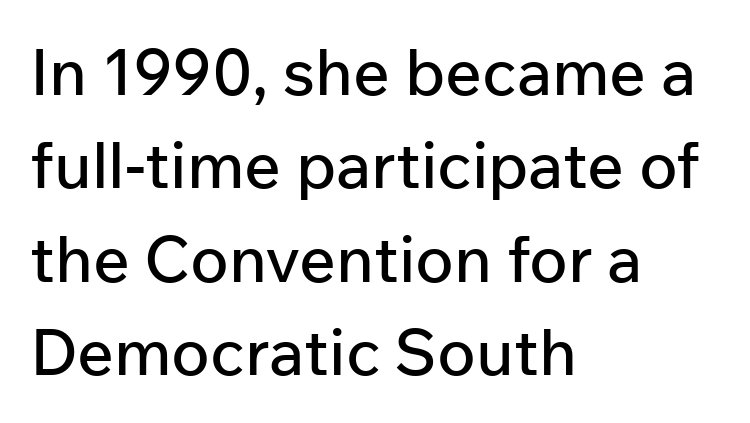
Honestly, there is no underline to notice here at all. The passage shown is typed in a proportional face where columns would drift. Vertical spacing — default. Nobody touched the tracking dial on this one. Look at the bottom of the vertical strokes: they stop flat, with no serifs.
